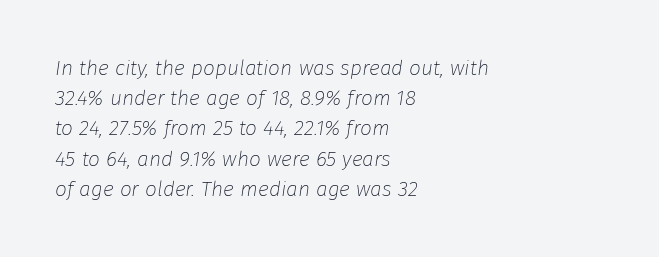
This sample is left-justified, so line endings fall wherever the words run out. Rows of type keep a routine distance in the vertical direction. The letterforms sit shoulder to shoulder at normal distance. Nothing heavy about these letters — not bold at all. Honestly, there is no underline to notice here at all. Yep, that's italic — everything's leaning.
